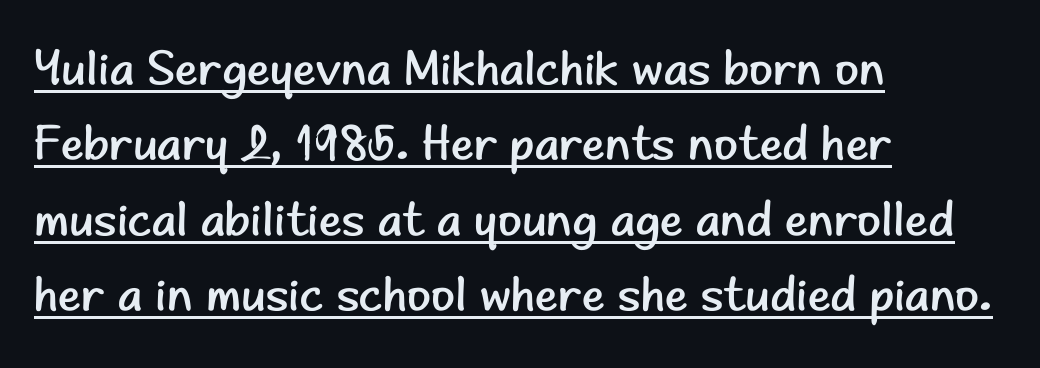
Q: Is the text bold? A: No.
Q: Is the text italic (slanted)? A: No, it is upright.
Q: Is the typeface a serif or a sans-serif typeface? A: Sans-serif.
Q: Is the text underlined? A: Yes.
Q: How is the paragraph aligned? A: Left-aligned.
Q: Is the spacing between letters normal or unusually wide? A: Normal.
Q: Is the spacing between lines tight, normal or loose? A: Normal.
Q: Width (condensed, normal, or wide)? A: Normal.
Q: Stroke contrast? A: Low.
Q: x-height? A: Small.
Q: Monospaced? A: No.
